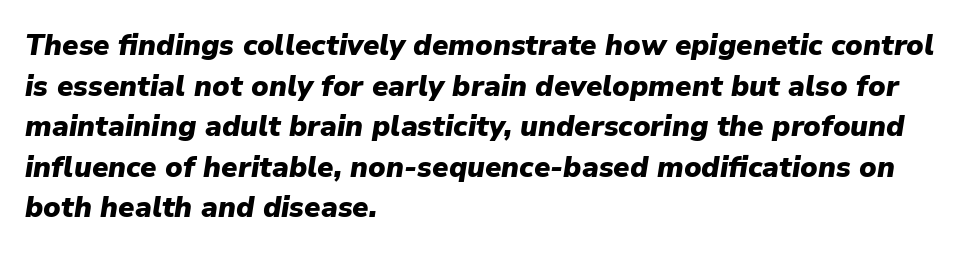
{"italic": "yes", "lean": "right", "slant_degrees": 9, "bold": "yes", "weight": "heavy", "width": "normal", "stroke_contrast": "low", "x_height": "medium", "monospaced": "no", "underline": "no", "align": "left", "line_spacing": "normal", "line_spacing_ratio": 1.4, "letter_spacing": "normal", "letter_spacing_em": 0.0, "glyph_px": 29}
